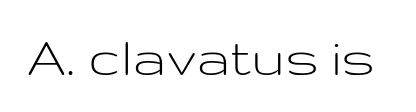
Each row of text sits above clean, open space. Weight: in the light-to-regular range. This sample uses an upright cut, with every glyph sitting square on the baseline. Does extra space separate the letters? No, they use regular spacing. You can tell from the bare stems that sans-serif type was used.
